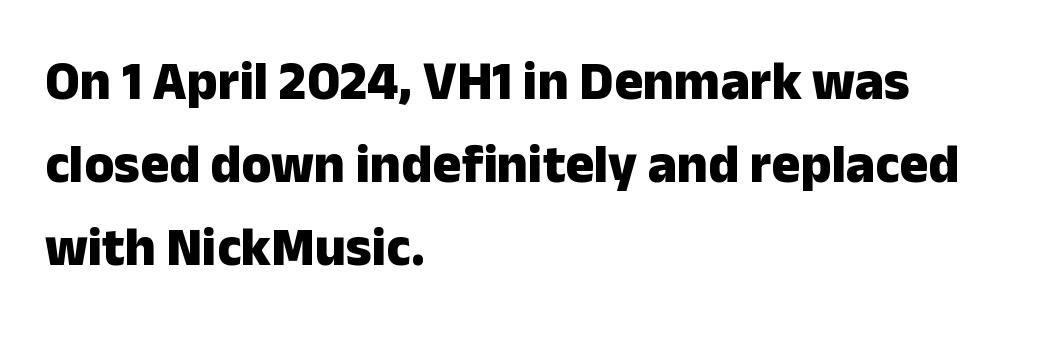
{"serif": "no", "italic": "no", "bold": "yes", "weight": "heavy", "width": "normal", "stroke_contrast": "low", "x_height": "medium", "monospaced": "no", "underline": "no", "align": "left", "line_spacing": "normal", "line_spacing_ratio": 1.54, "letter_spacing": "normal", "letter_spacing_em": 0.0, "glyph_px": 54}
